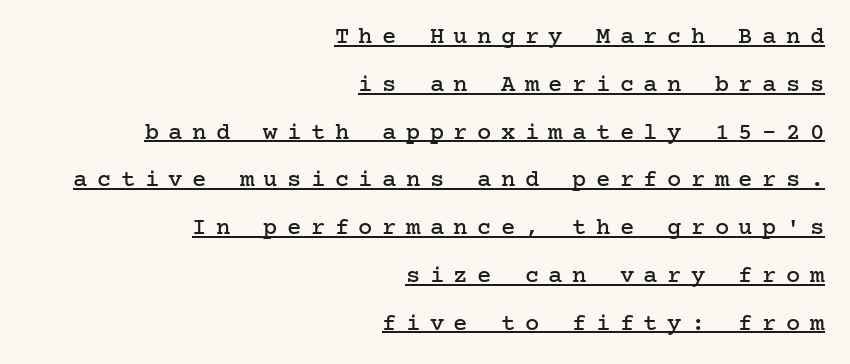
{"italic": "no", "underline": "yes", "align": "right", "line_spacing": "loose", "line_spacing_ratio": 1.99, "letter_spacing": "wide", "letter_spacing_em": 0.39, "glyph_px": 24}
